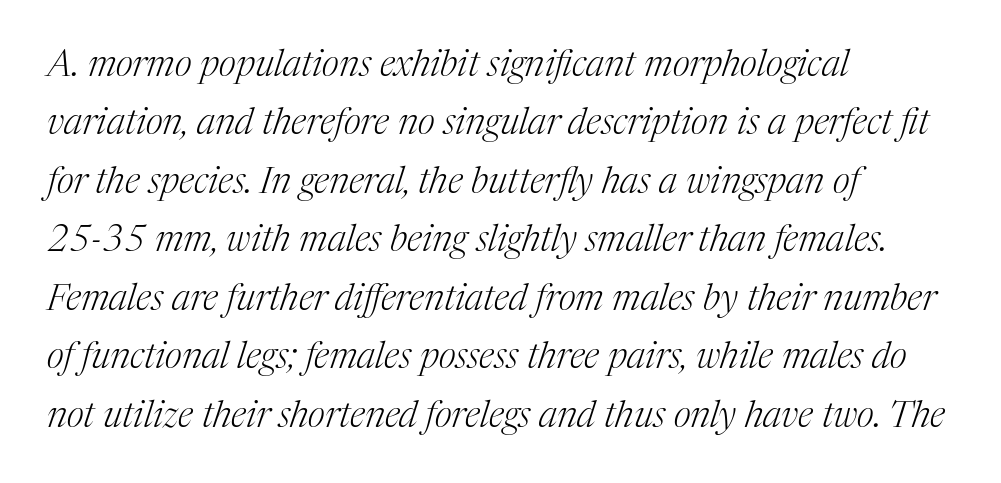
Whoever set this chose a conventional vertical rhythm. This sample uses an oblique cut, with every glyph tilted off the vertical. The baseline area is clear. Visually the block forms a straight wall on the left and a jagged coastline on the right. This sample has the flowing, uneven cadence of proportional lettering.
